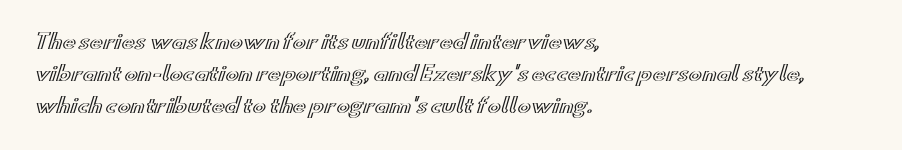
The image shows 20 px text type; set left-aligned, normal line spacing (1.59x), normal letter spacing, not underlined.
